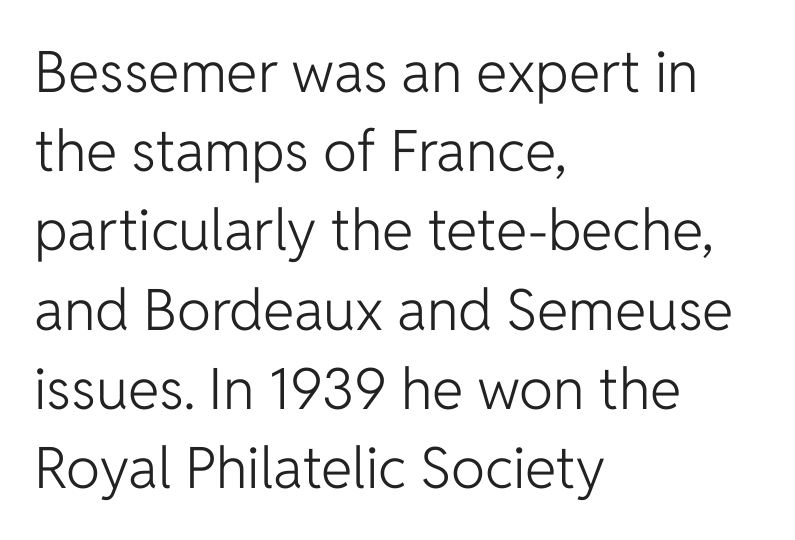
The image shows 57 px light sans-serif type, upright; set left-aligned, normal line spacing (1.39x), normal letter spacing, not underlined; low stroke contrast and a medium x-height.
